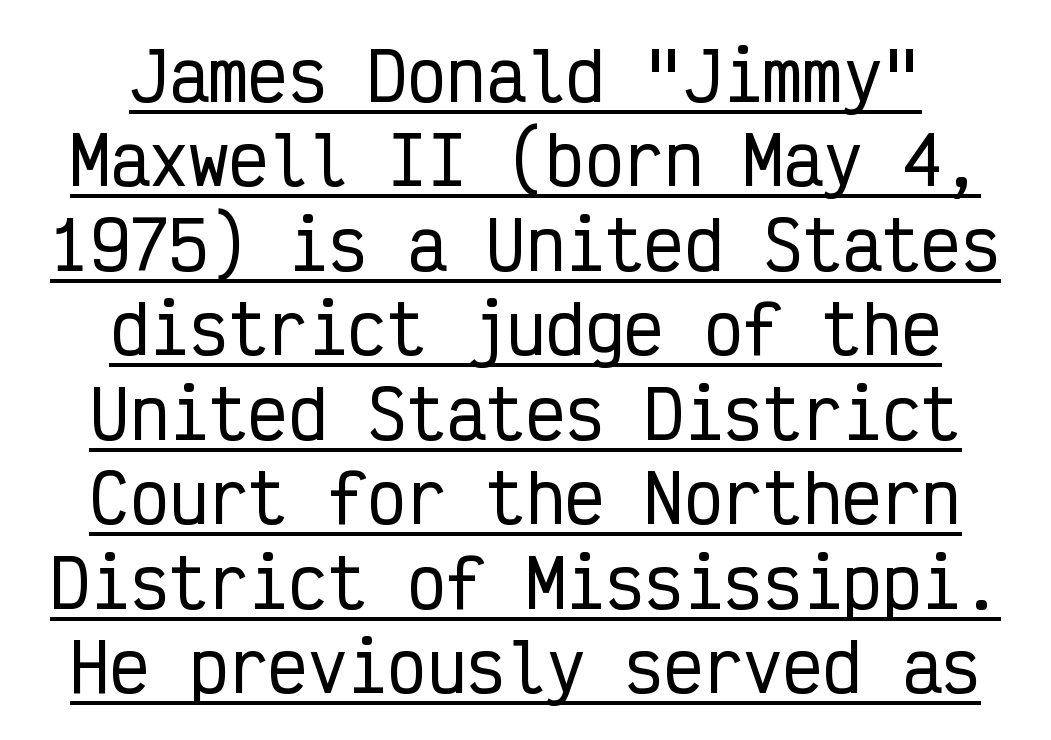
The image shows 66 px condensed sans-serif type, upright, monospaced; set centered, normal line spacing (1.28x), normal letter spacing, underlined; low stroke contrast and a medium x-height.
